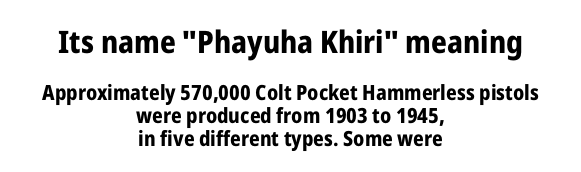
Any mark beneath the type? The region is blank. Unlike italic type, these characters show no tilt at all. Where is the straight margin? There isn't one; the lines are centered. Think of a printed novel: that variable character pitch is what you see here. Larger block? The one above; the one below is distinctly smaller.
